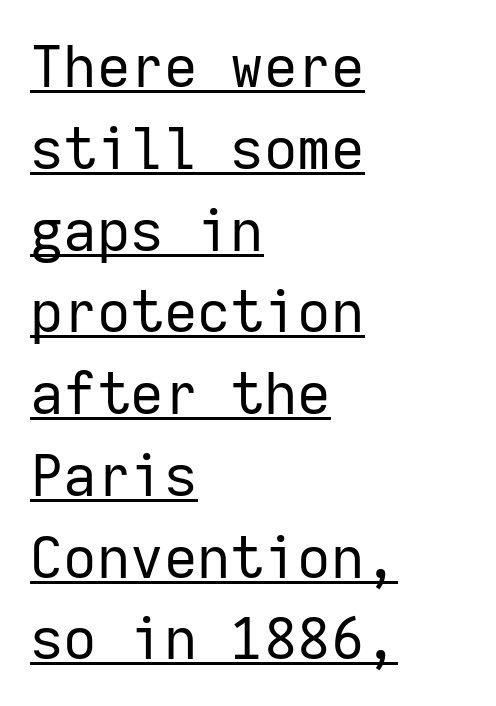
The sample's only ornament is a line tracing under the words. Caption: standard tracking, unaltered. Do the characters align in a grid? Yes, the font is monospaced. This rendering uses left alignment, leaving the right contour irregular. Stroke mass is kept to a normal reading level or below.
